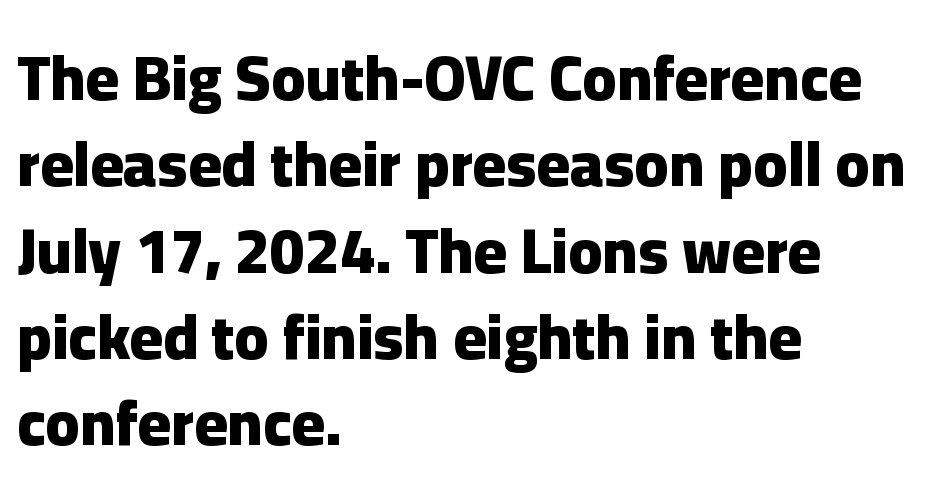
Q: Is the text bold? A: Yes.
Q: Is the text italic (slanted)? A: No, it is upright.
Q: Is the typeface a serif or a sans-serif typeface? A: Sans-serif.
Q: Is the text underlined? A: No.
Q: How is the paragraph aligned? A: Left-aligned.
Q: Is the spacing between letters normal or unusually wide? A: Normal.
Q: Is the spacing between lines tight, normal or loose? A: Normal.
Q: Width (condensed, normal, or wide)? A: Normal.
Q: Stroke contrast? A: Low.
Q: x-height? A: Medium.
Q: Monospaced? A: No.
